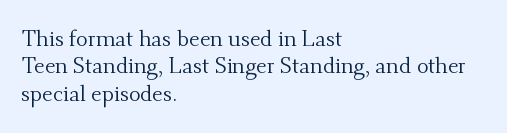
{"italic": "no", "bold": "no", "underline": "no", "align": "left", "line_spacing": "normal", "line_spacing_ratio": 1.25, "letter_spacing": "normal", "letter_spacing_em": 0.0, "glyph_px": 22}
